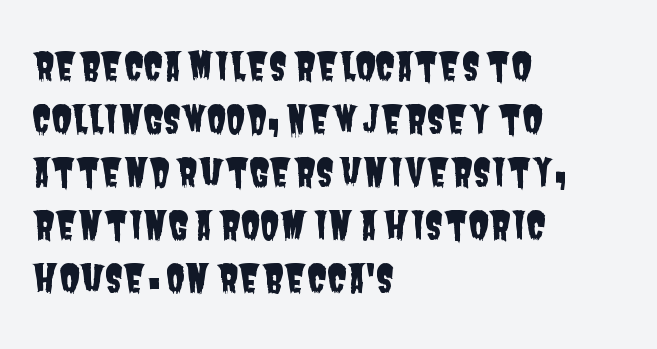
The designer left line spacing at the default. Serifs: no, the terminals of the letterforms are clean. Quick note: underline off. A student would call this left alignment; a typographer would say flush left, rag right.
